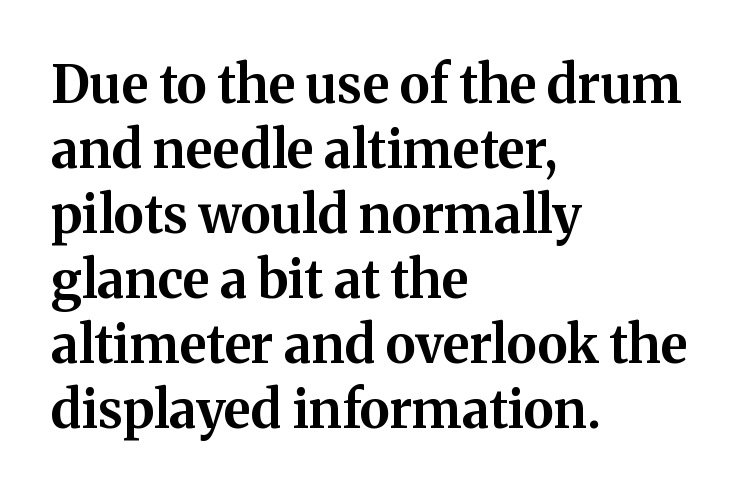
Short and long lines alike share a common starting point at left. Check where the strokes stop: tiny serifs finish them off. The letters advance in unequal steps, a hallmark of proportional type. Notice how the stems are strictly vertical — no italics here. Set as a true bold cut, around the 700 mark.
